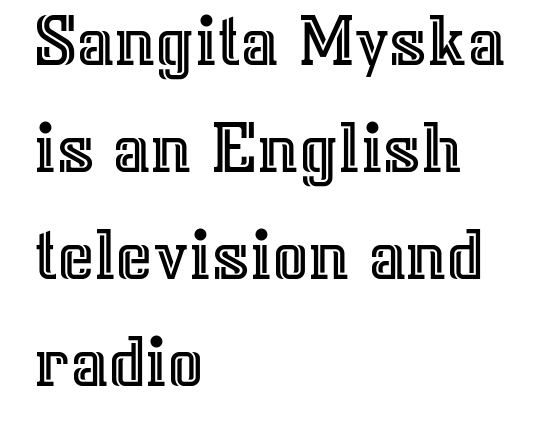
Q: Is the text italic (slanted)? A: No, it is upright.
Q: Is the text underlined? A: No.
Q: How is the paragraph aligned? A: Left-aligned.
Q: Is the spacing between letters normal or unusually wide? A: Normal.
Q: Is the spacing between lines tight, normal or loose? A: Normal.
Q: Width (condensed, normal, or wide)? A: Normal.
Q: x-height? A: Medium.
Q: Monospaced? A: No.
